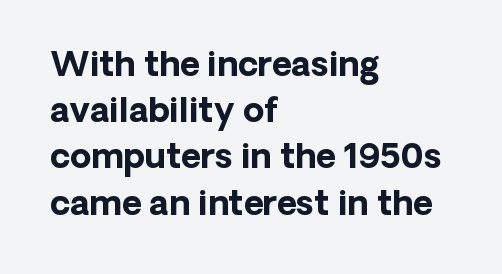
{"serif": "no", "italic": "no", "bold": "yes", "weight": "bold", "width": "normal", "stroke_contrast": "low", "x_height": "medium", "monospaced": "no", "underline": "no", "align": "left", "line_spacing": "normal", "line_spacing_ratio": 1.36, "letter_spacing": "normal", "letter_spacing_em": 0.0, "glyph_px": 34}
